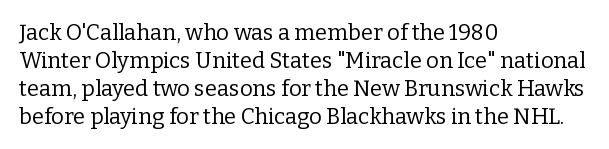
{"italic": "no", "bold": "no", "underline": "no", "align": "left", "line_spacing": "normal", "line_spacing_ratio": 1.27, "letter_spacing": "normal", "letter_spacing_em": 0.0, "glyph_px": 22}
